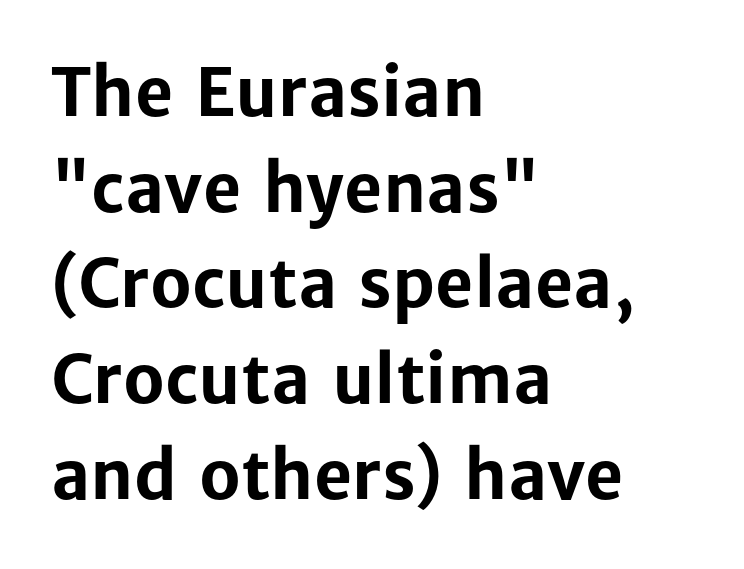
Q: Is the text bold? A: Yes.
Q: Is the text italic (slanted)? A: No, it is upright.
Q: Is the typeface a serif or a sans-serif typeface? A: Sans-serif.
Q: Is the text underlined? A: No.
Q: How is the paragraph aligned? A: Left-aligned.
Q: Is the spacing between letters normal or unusually wide? A: Normal.
Q: Is the spacing between lines tight, normal or loose? A: Normal.
Q: Width (condensed, normal, or wide)? A: Normal.
Q: Stroke contrast? A: Low.
Q: x-height? A: Medium.
Q: Monospaced? A: No.
